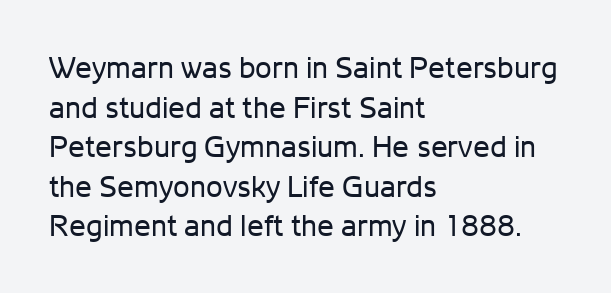
The image shows 30 px regular-weight sans-serif type, upright; set left-aligned, normal line spacing (1.32x), normal letter spacing, not underlined; low stroke contrast and a medium x-height.
